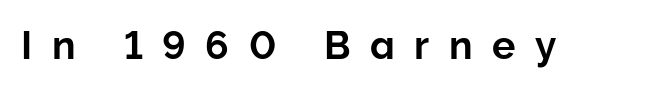
The image shows 39 px sans-serif type, upright; set unusually wide letter spacing (+0.5 em), not underlined; low stroke contrast and a medium x-height.
